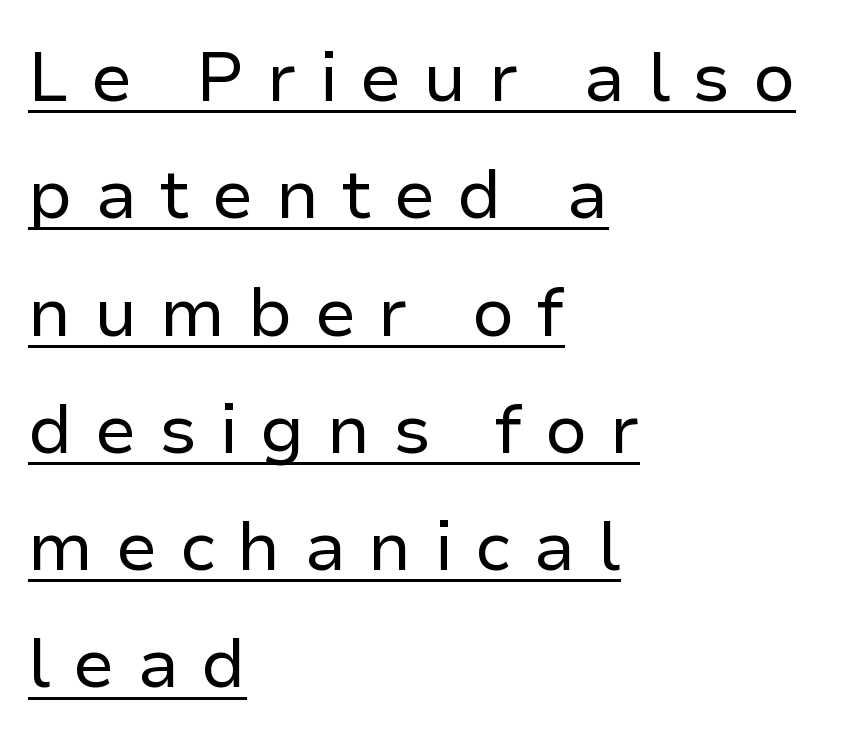
The image shows 69 px regular-weight sans-serif type, upright; set left-aligned, normal line spacing (1.7x), unusually wide letter spacing (+0.32 em), underlined; low stroke contrast and a medium x-height.
